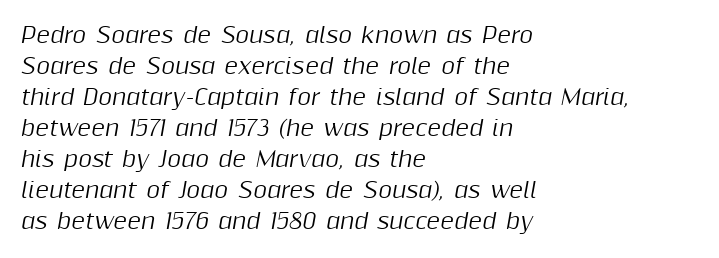
Q: Is the text italic (slanted)? A: Yes, it leans right by about 10 degrees.
Q: Is the text underlined? A: No.
Q: How is the paragraph aligned? A: Left-aligned.
Q: Is the spacing between letters normal or unusually wide? A: Normal.
Q: Is the spacing between lines tight, normal or loose? A: Normal.
